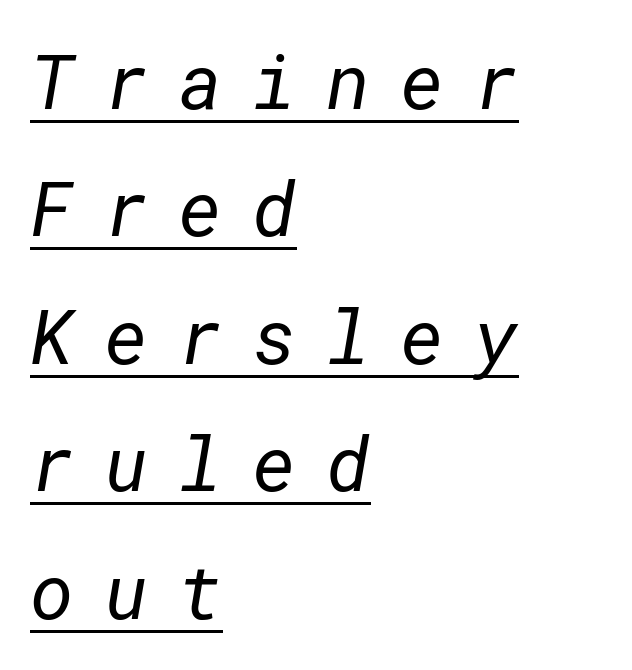
Q: Is the text bold? A: No.
Q: Is the typeface a serif or a sans-serif typeface? A: Sans-serif.
Q: Is the text underlined? A: Yes.
Q: How is the paragraph aligned? A: Left-aligned.
Q: Is the spacing between letters normal or unusually wide? A: Unusually wide.
Q: Is the spacing between lines tight, normal or loose? A: Normal.
Q: Width (condensed, normal, or wide)? A: Normal.
Q: Stroke contrast? A: Low.
Q: x-height? A: Medium.
